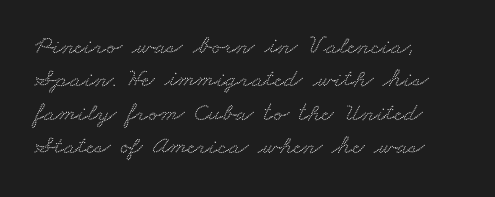
The image shows 26 px text type; set left-aligned, normal line spacing (1.28x), normal letter spacing, not underlined.
